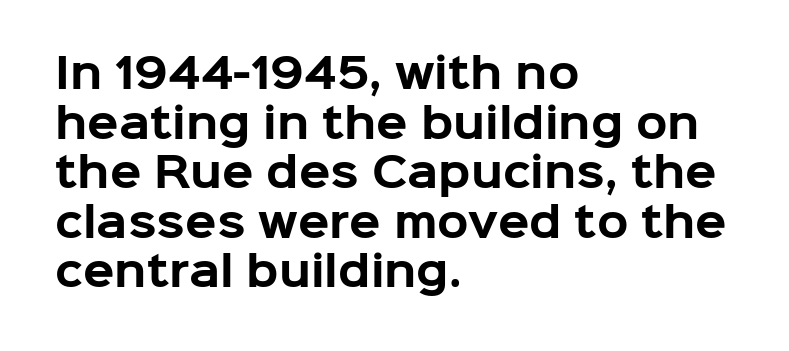
Glance below the letters and you will spot only blank space. Weight check: bold — yes, fully. The characters display no serif detailing; their extremities are plain. Alignment: flush left. A typesetter would call this proportional, since set widths differ per character. The horizontal fit of the characters is conventional and even.
